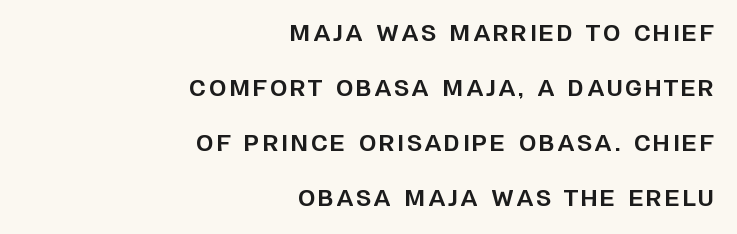
{"italic": "no", "bold": "yes", "underline": "no", "align": "right", "line_spacing": "loose", "line_spacing_ratio": 2.5, "glyph_px": 22}
